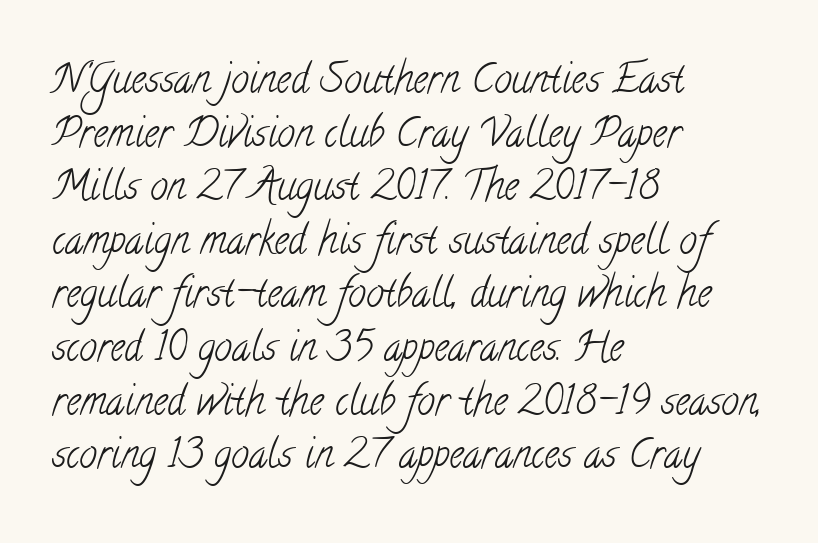
Q: Is the text bold? A: No.
Q: Is the typeface a serif or a sans-serif typeface? A: Serif.
Q: Is the text underlined? A: No.
Q: How is the paragraph aligned? A: Left-aligned.
Q: Is the spacing between letters normal or unusually wide? A: Normal.
Q: Is the spacing between lines tight, normal or loose? A: Normal.
Q: Width (condensed, normal, or wide)? A: Condensed.
Q: Stroke contrast? A: Low.
Q: x-height? A: Small.
Q: Monospaced? A: No.
